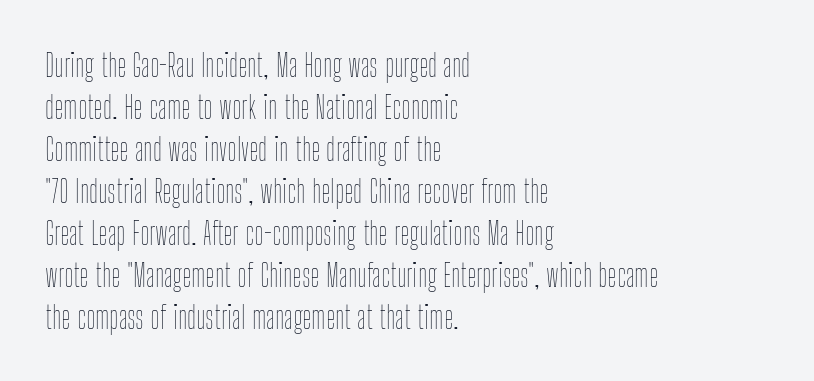
Q: Is the text bold? A: No.
Q: Is the text italic (slanted)? A: No, it is upright.
Q: Is the text underlined? A: No.
Q: How is the paragraph aligned? A: Left-aligned.
Q: Is the spacing between letters normal or unusually wide? A: Normal.
Q: Is the spacing between lines tight, normal or loose? A: Normal.
Q: Width (condensed, normal, or wide)? A: Condensed.
Q: Stroke contrast? A: Low.
Q: x-height? A: Medium.
Q: Monospaced? A: No.
